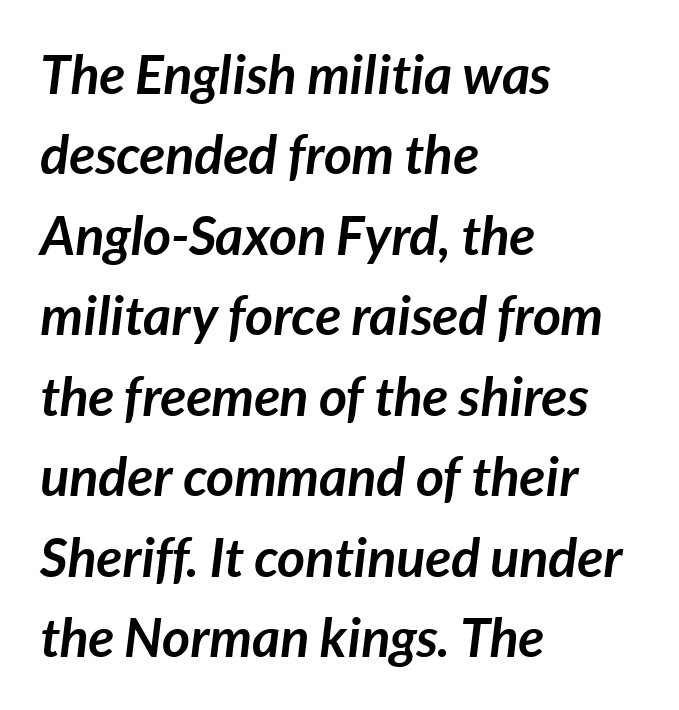
{"italic": "yes", "lean": "right", "slant_degrees": 7, "bold": "yes", "weight": "semibold", "width": "normal", "stroke_contrast": "low", "x_height": "medium", "monospaced": "no", "underline": "no", "align": "left", "line_spacing": "normal", "line_spacing_ratio": 1.49, "letter_spacing": "normal", "letter_spacing_em": 0.0, "glyph_px": 54}
